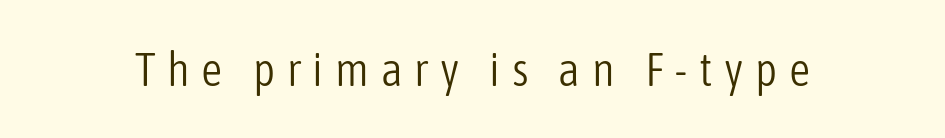
{"serif": "no", "italic": "no", "bold": "no", "weight": "light", "width": "condensed", "stroke_contrast": "low", "x_height": "medium", "monospaced": "no", "underline": "no", "letter_spacing": "wide", "letter_spacing_em": 0.25, "glyph_px": 47}
